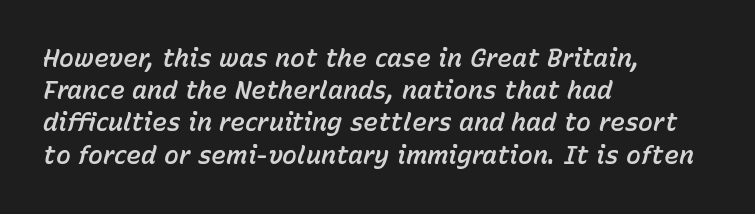
The image shows 25 px text type, italic (leaning right); set left-aligned, normal line spacing (1.29x), normal letter spacing, not underlined.
